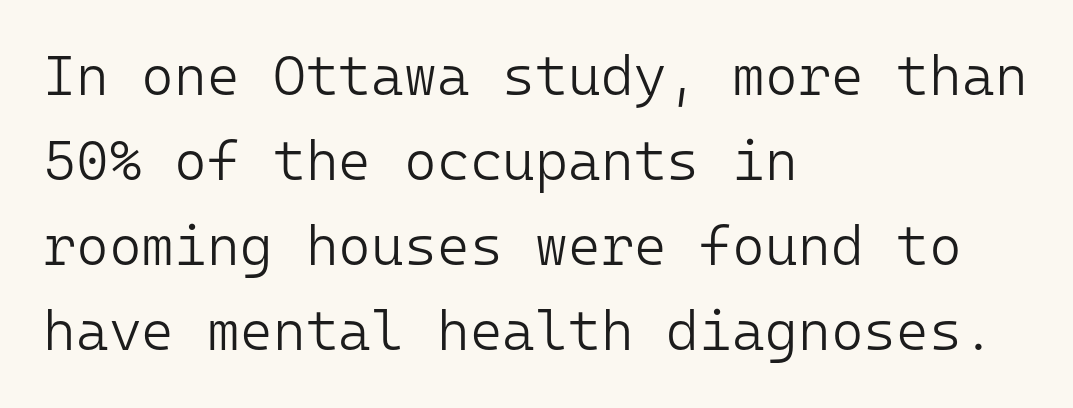
Q: Is the text bold? A: No.
Q: Is the text italic (slanted)? A: No, it is upright.
Q: Is the typeface a serif or a sans-serif typeface? A: Sans-serif.
Q: Is the text underlined? A: No.
Q: How is the paragraph aligned? A: Left-aligned.
Q: Is the spacing between letters normal or unusually wide? A: Normal.
Q: Is the spacing between lines tight, normal or loose? A: Normal.
Q: Width (condensed, normal, or wide)? A: Normal.
Q: Stroke contrast? A: Low.
Q: x-height? A: Medium.
Q: Monospaced? A: Yes.
